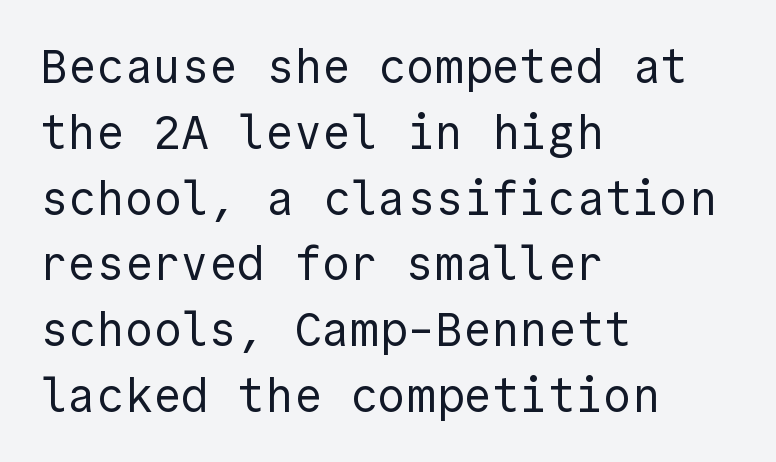
{"serif": "no", "italic": "no", "bold": "no", "weight": "regular", "width": "normal", "x_height": "medium", "underline": "no", "align": "left", "line_spacing": "normal", "line_spacing_ratio": 1.4, "letter_spacing": "normal", "letter_spacing_em": 0.0, "glyph_px": 47}
